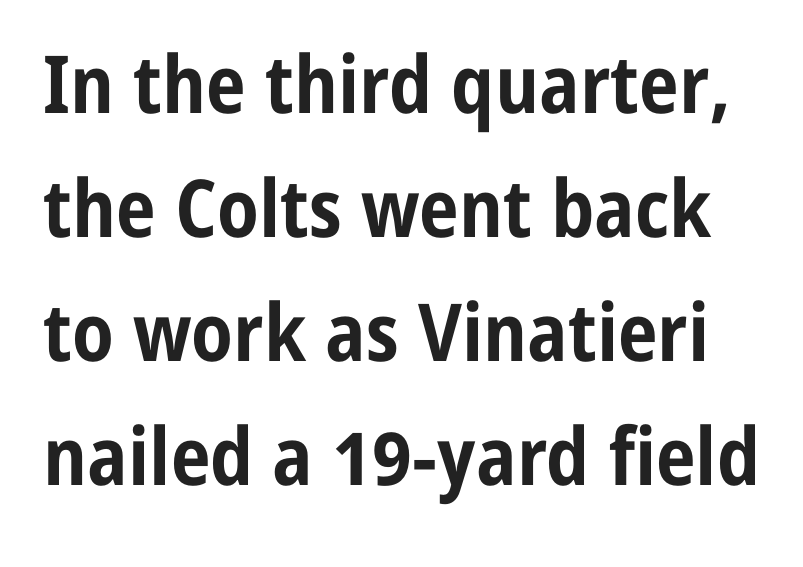
{"serif": "no", "italic": "no", "bold": "yes", "weight": "bold", "width": "condensed", "stroke_contrast": "low", "x_height": "medium", "monospaced": "no", "underline": "no", "line_spacing": "normal", "line_spacing_ratio": 1.55, "letter_spacing": "normal", "letter_spacing_em": 0.0, "glyph_px": 80}
